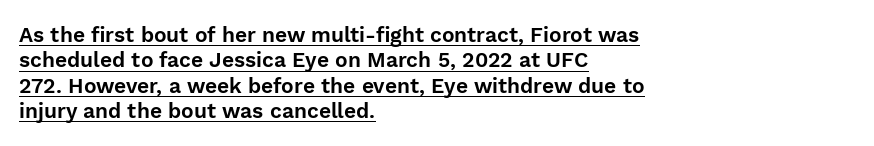
Upright lettering throughout. Tracking here is standard; glyphs follow each other at the usual distance. This rendering features underlined lettering. Caption: multi-line text, flush left, ragged right.
